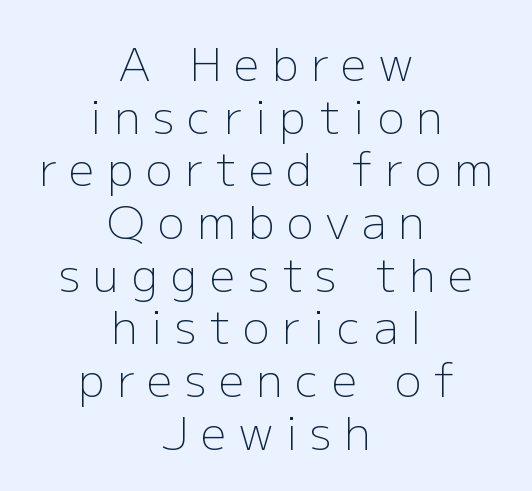
Q: Is the text bold? A: No.
Q: Is the text italic (slanted)? A: No, it is upright.
Q: Is the typeface a serif or a sans-serif typeface? A: Sans-serif.
Q: Is the text underlined? A: No.
Q: How is the paragraph aligned? A: Centered.
Q: Is the spacing between letters normal or unusually wide? A: Unusually wide.
Q: Width (condensed, normal, or wide)? A: Normal.
Q: Stroke contrast? A: Low.
Q: x-height? A: Medium.
Q: Monospaced? A: No.
